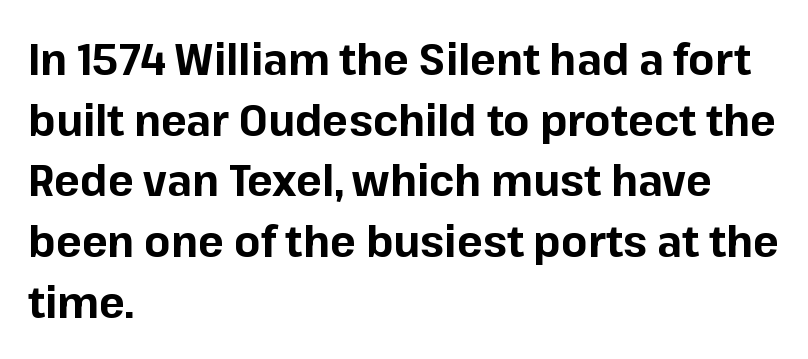
Q: Is the text bold? A: Yes.
Q: Is the text italic (slanted)? A: No, it is upright.
Q: Is the typeface a serif or a sans-serif typeface? A: Sans-serif.
Q: Is the text underlined? A: No.
Q: How is the paragraph aligned? A: Left-aligned.
Q: Is the spacing between letters normal or unusually wide? A: Normal.
Q: Is the spacing between lines tight, normal or loose? A: Normal.
Q: Width (condensed, normal, or wide)? A: Normal.
Q: Stroke contrast? A: Low.
Q: x-height? A: Medium.
Q: Monospaced? A: No.
